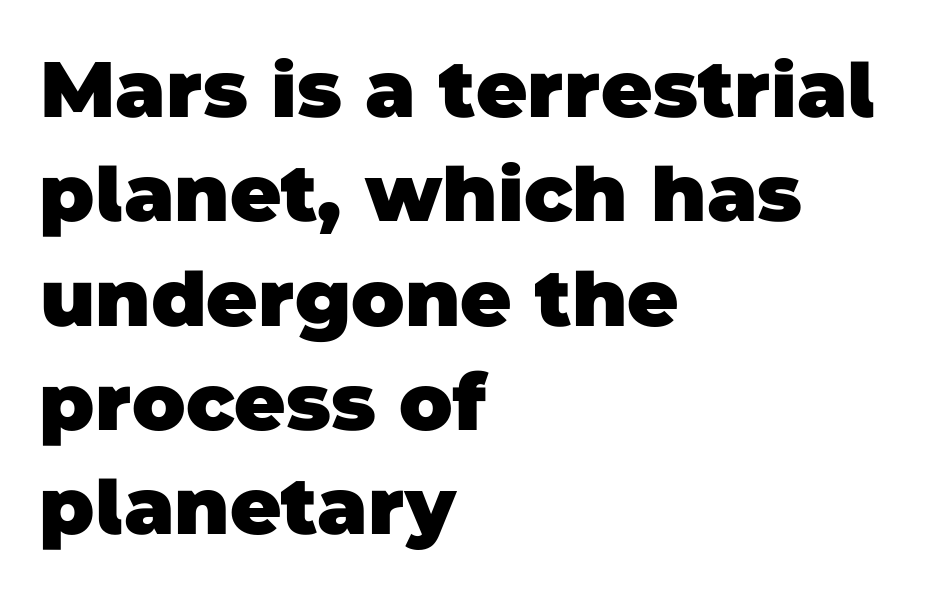
The image shows 79 px heavy sans-serif type; set left-aligned, normal line spacing (1.32x), normal letter spacing, not underlined; low stroke contrast and a large x-height.
